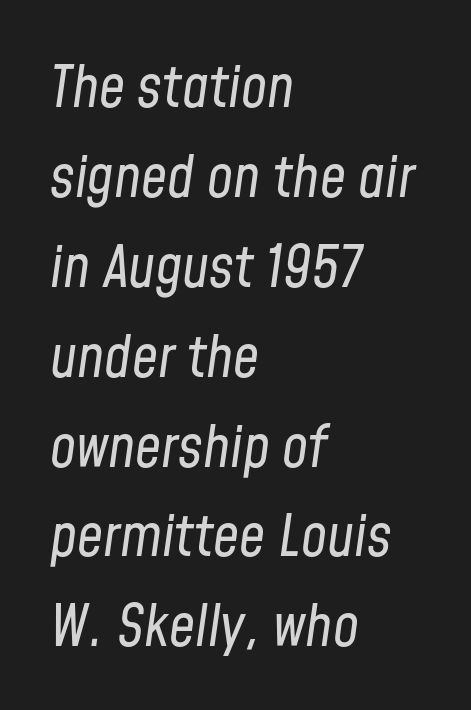
Q: Is the text bold? A: No.
Q: Is the text italic (slanted)? A: Yes, it leans right by about 8 degrees.
Q: Is the text underlined? A: No.
Q: How is the paragraph aligned? A: Left-aligned.
Q: Is the spacing between letters normal or unusually wide? A: Normal.
Q: Is the spacing between lines tight, normal or loose? A: Normal.
Q: Width (condensed, normal, or wide)? A: Condensed.
Q: Stroke contrast? A: Low.
Q: x-height? A: Medium.
Q: Monospaced? A: No.
